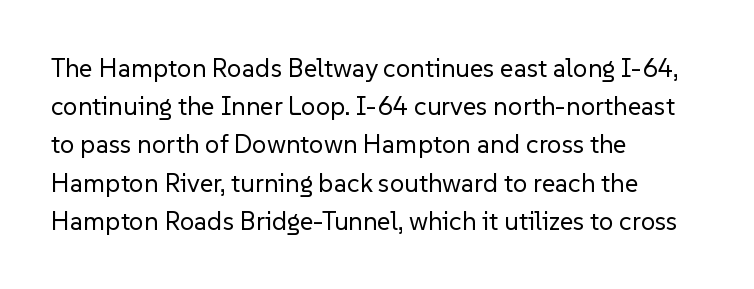
The vertical gap from one line to the next is medium. Quick note: underline off. The characters are drawn with everyday or finer stroke widths. A typesetter would mark this as roman, not italic. Caption: multi-line text, flush left, ragged right.
